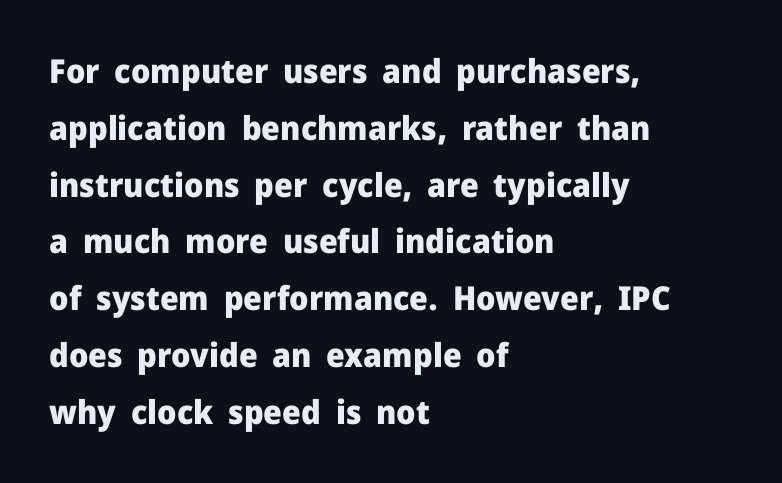
{"serif": "no", "italic": "no", "bold": "yes", "weight": "heavy", "width": "normal", "stroke_contrast": "low", "x_height": "medium", "monospaced": "no", "underline": "no", "align": "left", "line_spacing_ratio": 1.72, "letter_spacing": "normal", "letter_spacing_em": 0.0, "glyph_px": 33}
